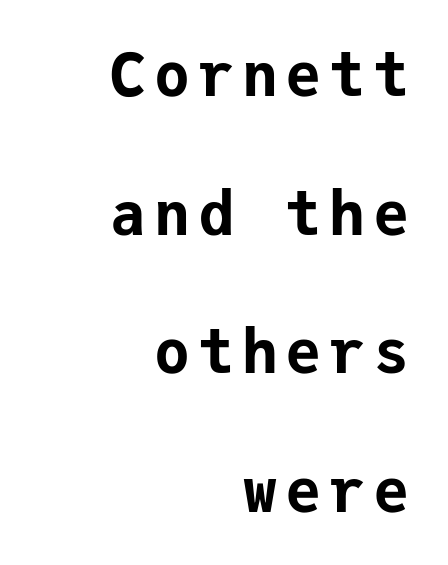
Successive baselines arrive slowly, with a big drop between each. Stroke thickness is high; the sample reads as a true bold. The space beneath each line is pristine and unruled. The specimen reads as upright at a glance.
